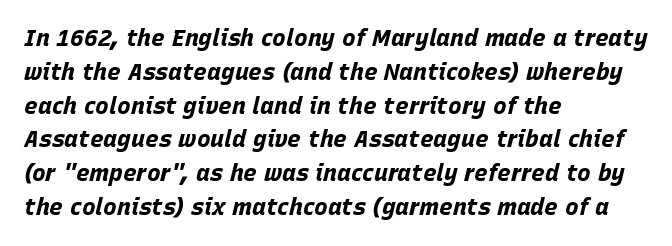
Is there much room between lines? A standard amount, neither cramped nor airy. Rule under the text: the space is simply empty. Every row of glyphs begins at an identical x-position on the left. Inter-character spacing is left at the font's built-in metrics. Caption: bold face, heavy strokes.
